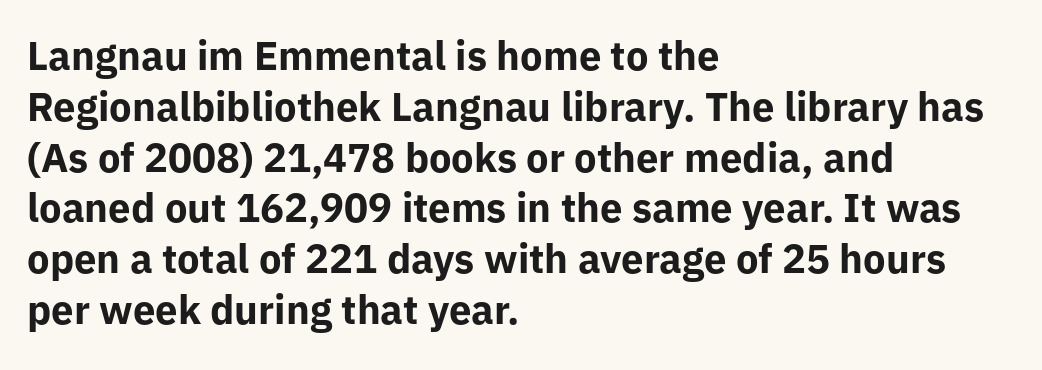
{"serif": "no", "italic": "no", "bold": "yes", "weight": "bold", "width": "normal", "stroke_contrast": "low", "x_height": "medium", "monospaced": "no", "underline": "no", "align": "left", "line_spacing": "normal", "line_spacing_ratio": 1.27, "letter_spacing": "normal", "letter_spacing_em": 0.0, "glyph_px": 40}
